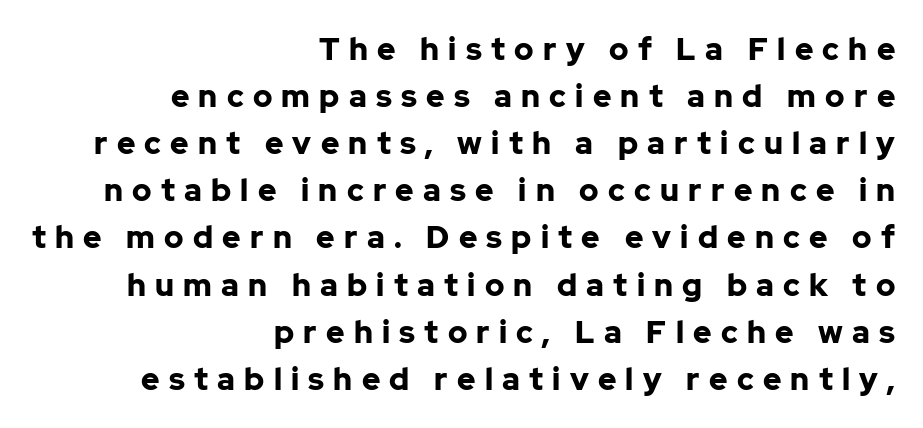
{"serif": "no", "italic": "no", "bold": "yes", "weight": "bold", "width": "normal", "stroke_contrast": "low", "x_height": "medium", "monospaced": "no", "underline": "no", "align": "right", "line_spacing": "normal", "line_spacing_ratio": 1.52, "letter_spacing": "wide", "letter_spacing_em": 0.3, "glyph_px": 31}
